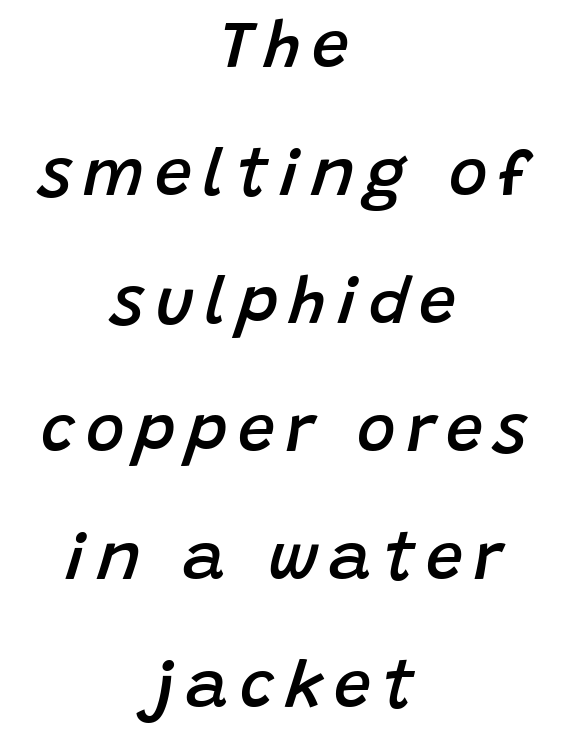
Emphasis by weight is partial: semibold. Note the varied advance widths — an 'i' is clearly narrower than an 'm'. The rendering applies a slant to the glyphs. A great deal of white space separates one row of letters from the next. A bare baseline throughout the passage.
